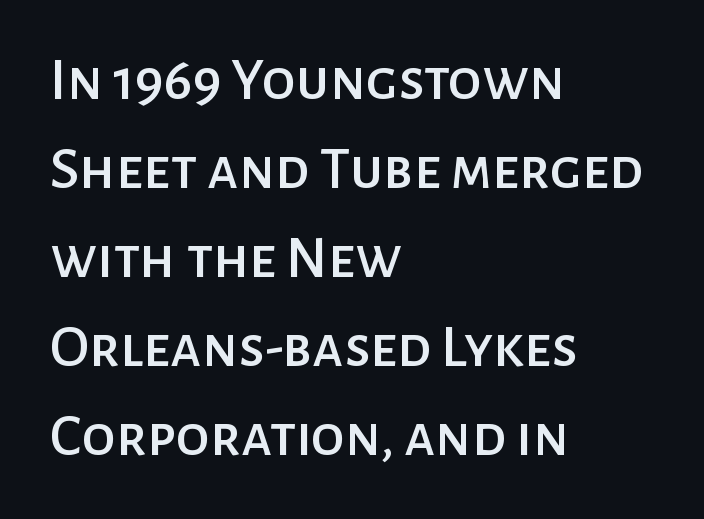
Q: Is the text italic (slanted)? A: No, it is upright.
Q: Is the typeface a serif or a sans-serif typeface? A: Sans-serif.
Q: Is the text underlined? A: No.
Q: How is the paragraph aligned? A: Left-aligned.
Q: Is the spacing between letters normal or unusually wide? A: Normal.
Q: Is the spacing between lines tight, normal or loose? A: Normal.
Q: Width (condensed, normal, or wide)? A: Normal.
Q: Stroke contrast? A: Low.
Q: x-height? A: Medium.
Q: Monospaced? A: No.
